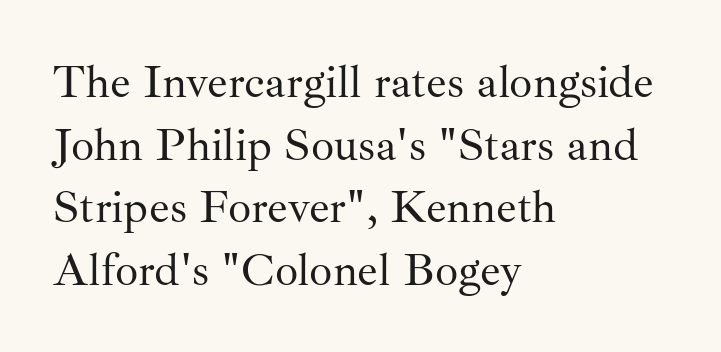
Unlike italic type, these characters show no tilt at all. No chunkiness to these letters — they're not bold. Nobody touched the tracking dial on this one. The passage is arranged the way most books set body copy — flush left.
